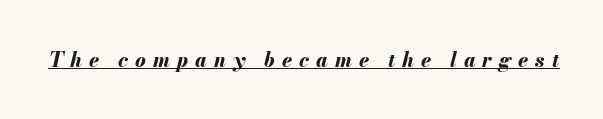
Inter-character spacing is expanded well beyond the font's built-in metrics. A rule runs beneath these lines of type. The characters look thick and weighty, a clear bold. Quick note: italic.
